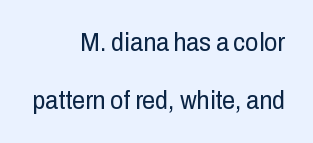
Students, note that the glyphs here touch the page at normal intervals. Type without underlining. The ragged edge is on the left, which tells us the setting is flush right. The vertical gap from one line to the next is large.
